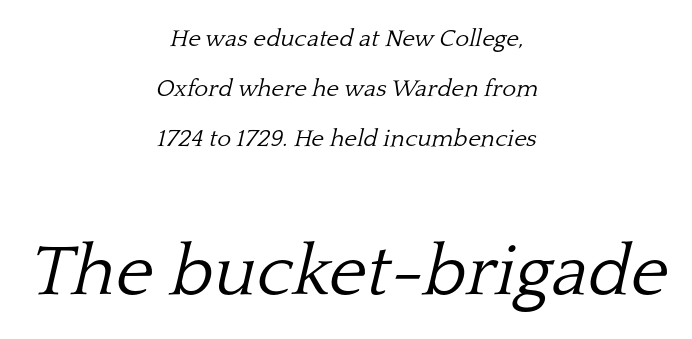
A student would call this center alignment; a typographer would say set centered. Which chunk is bigger? The second one — the bottom block dwarfs the top. Short note: letters normally spaced. Look at the bottom of the vertical strokes: they flare into serifs here. These lines are rendered in a variable-pitch font.
